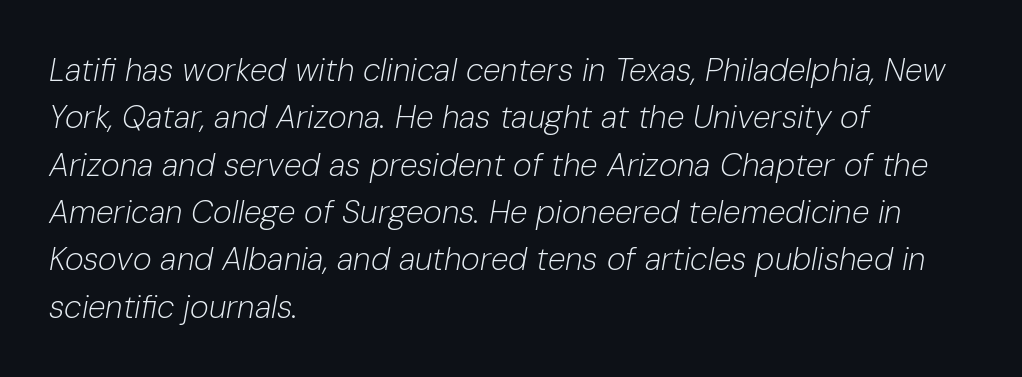
Rendered with sloped, italic letterforms. The typeface has the unassuming heft of standard copy or less. The block of text has a typical density, with ordinary space between rows. The passage shown has conventional tracking throughout. Note the varied advance widths — an 'i' is clearly narrower than an 'm'. If you drew a ruler down the left edge, every line would touch it.
